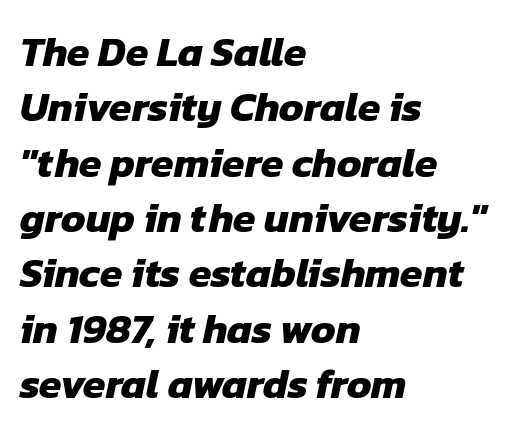
Regarding leading, the lines here are spaced in the standard way. These lines carry a lot of weight — the face is fully bold. The rendering keeps characters at their native spacing. Horizontal alignment here is leftward, the default for most running prose. Is this a sans? Yes — the strokes have no serifs. Anything drawn beneath the words? Only blank space.
